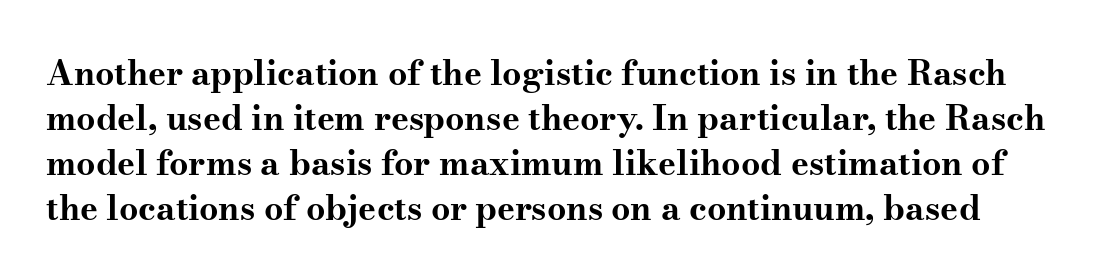
{"serif": "yes", "italic": "no", "bold": "yes", "weight": "bold", "width": "wide", "stroke_contrast": "medium", "x_height": "small", "monospaced": "no", "underline": "no", "line_spacing": "normal", "line_spacing_ratio": 1.32, "letter_spacing": "normal", "letter_spacing_em": 0.0, "glyph_px": 34}
